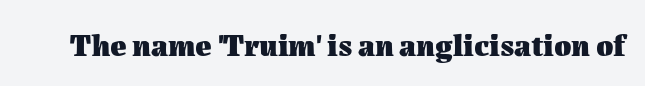
Q: Is the text bold? A: Yes.
Q: Is the text italic (slanted)? A: No, it is upright.
Q: Is the text underlined? A: No.
Q: Is the spacing between letters normal or unusually wide? A: Normal.
Q: Width (condensed, normal, or wide)? A: Normal.
Q: Stroke contrast? A: Medium.
Q: x-height? A: Medium.
Q: Monospaced? A: No.
